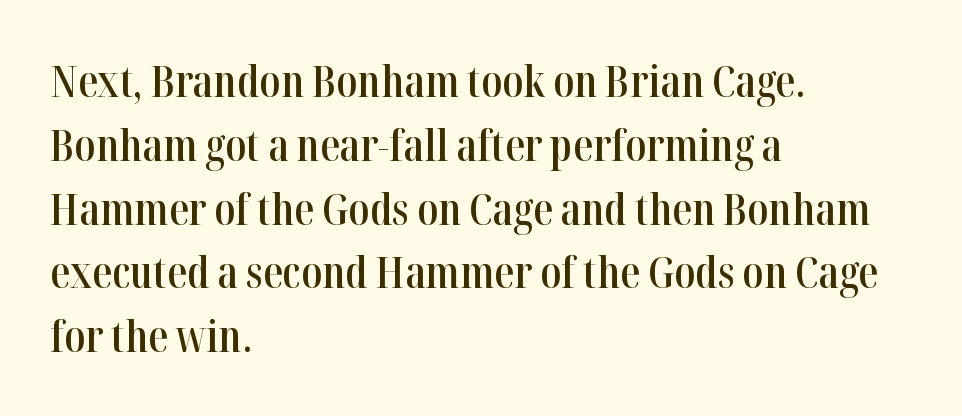
{"serif": "yes", "italic": "no", "bold": "semi", "weight": "semibold", "width": "condensed", "stroke_contrast": "high", "x_height": "medium", "monospaced": "no", "underline": "no", "align": "left", "line_spacing": "normal", "line_spacing_ratio": 1.45, "letter_spacing": "normal", "letter_spacing_em": 0.0, "glyph_px": 44}
